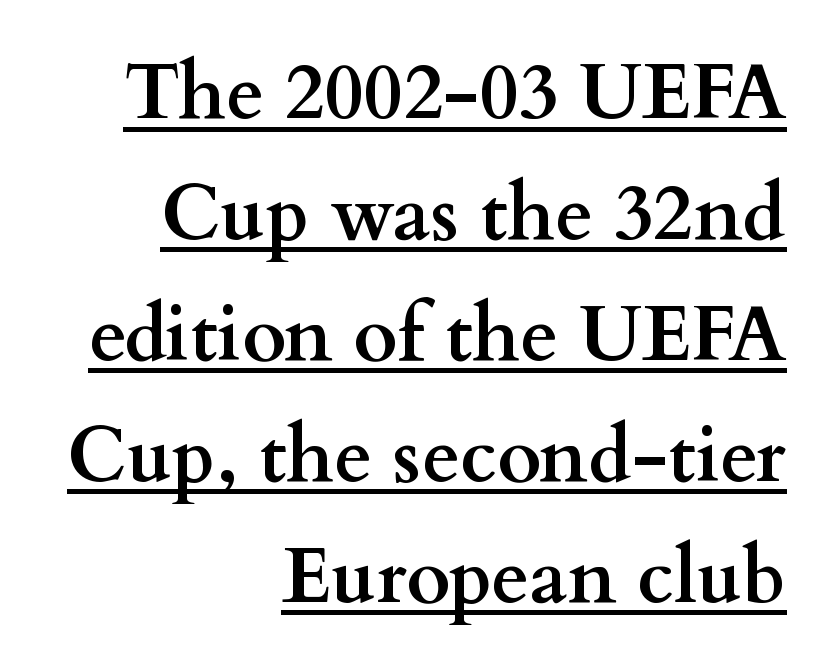
Q: Is the text bold? A: Yes.
Q: Is the text italic (slanted)? A: No, it is upright.
Q: Is the typeface a serif or a sans-serif typeface? A: Serif.
Q: Is the text underlined? A: Yes.
Q: How is the paragraph aligned? A: Right-aligned.
Q: Is the spacing between letters normal or unusually wide? A: Normal.
Q: Is the spacing between lines tight, normal or loose? A: Normal.
Q: Width (condensed, normal, or wide)? A: Wide.
Q: Stroke contrast? A: Medium.
Q: x-height? A: Small.
Q: Monospaced? A: No.
